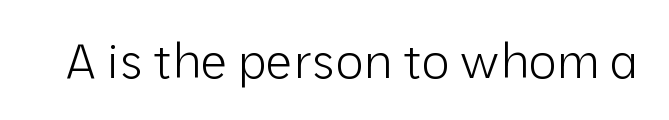
Q: Is the text bold? A: No.
Q: Is the text italic (slanted)? A: No, it is upright.
Q: Is the typeface a serif or a sans-serif typeface? A: Sans-serif.
Q: Is the text underlined? A: No.
Q: Is the spacing between letters normal or unusually wide? A: Normal.
Q: Width (condensed, normal, or wide)? A: Normal.
Q: Stroke contrast? A: Low.
Q: x-height? A: Medium.
Q: Monospaced? A: No.
